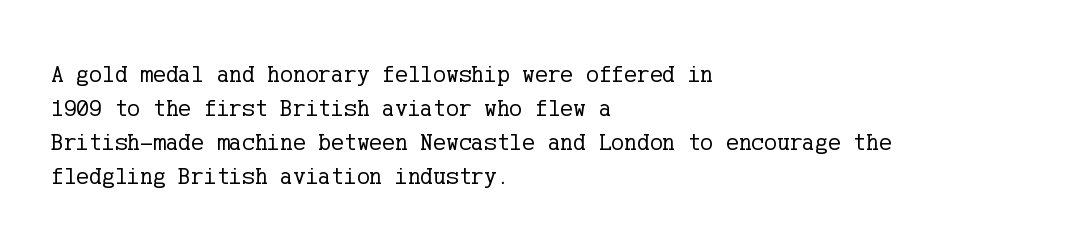
Q: Is the text bold? A: No.
Q: Is the text italic (slanted)? A: No, it is upright.
Q: Is the text underlined? A: No.
Q: How is the paragraph aligned? A: Left-aligned.
Q: Is the spacing between letters normal or unusually wide? A: Normal.
Q: Is the spacing between lines tight, normal or loose? A: Normal.
